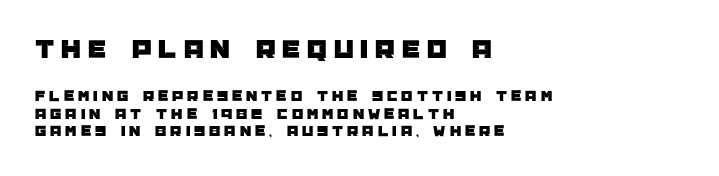
Q: Is the text italic (slanted)? A: No, it is upright.
Q: Is the typeface a serif or a sans-serif typeface? A: Sans-serif.
Q: Is the text underlined? A: No.
Q: How is the paragraph aligned? A: Left-aligned.
Q: Is the spacing between letters normal or unusually wide? A: Unusually wide.
Q: Is the spacing between lines tight, normal or loose? A: Tight.
Q: Which block of text is set in a larger size, the first (top) or the second (bottom)? A: The first (top) one.
Q: Width (condensed, normal, or wide)? A: Normal.
Q: Stroke contrast? A: Low.
Q: x-height? A: Large.
Q: Monospaced? A: No.
